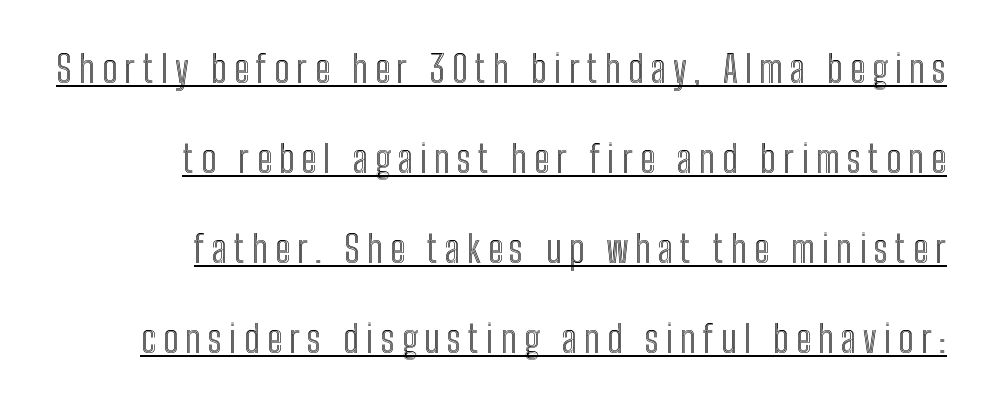
The ragged edge is on the left, which tells us the setting is flush right. Spacing verdict: proportional, widths tailored to each character. The type sits square on the baseline with zero lean. The specimen includes a rule beneath the text block's lines. Loosely led — the rows are spread out.
